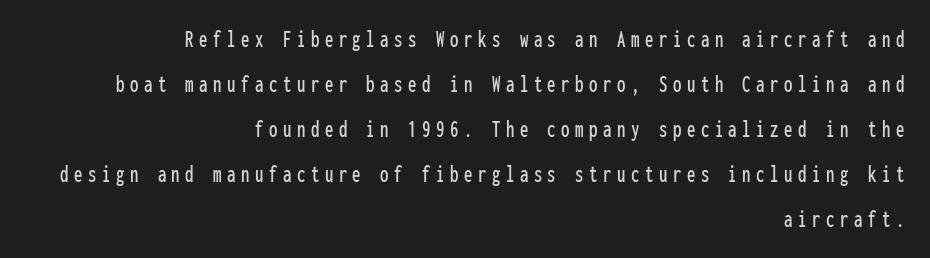
The image shows 24 px text type, upright; set right-aligned, line spacing 1.87x, unusually wide letter spacing (+0.23 em), not underlined.
